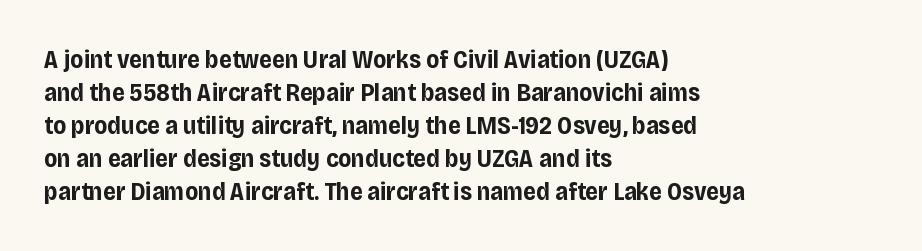
Q: Is the text bold? A: Yes.
Q: Is the text italic (slanted)? A: No, it is upright.
Q: Is the text underlined? A: No.
Q: How is the paragraph aligned? A: Left-aligned.
Q: Is the spacing between letters normal or unusually wide? A: Normal.
Q: Is the spacing between lines tight, normal or loose? A: Normal.
